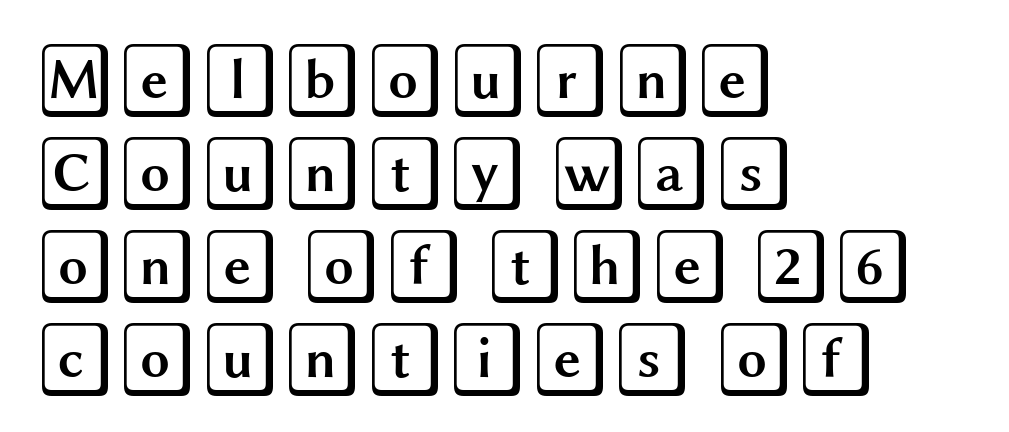
The image shows 75 px wide type, upright; set left-aligned, line spacing 1.24x, normal letter spacing, not underlined; a large x-height.
